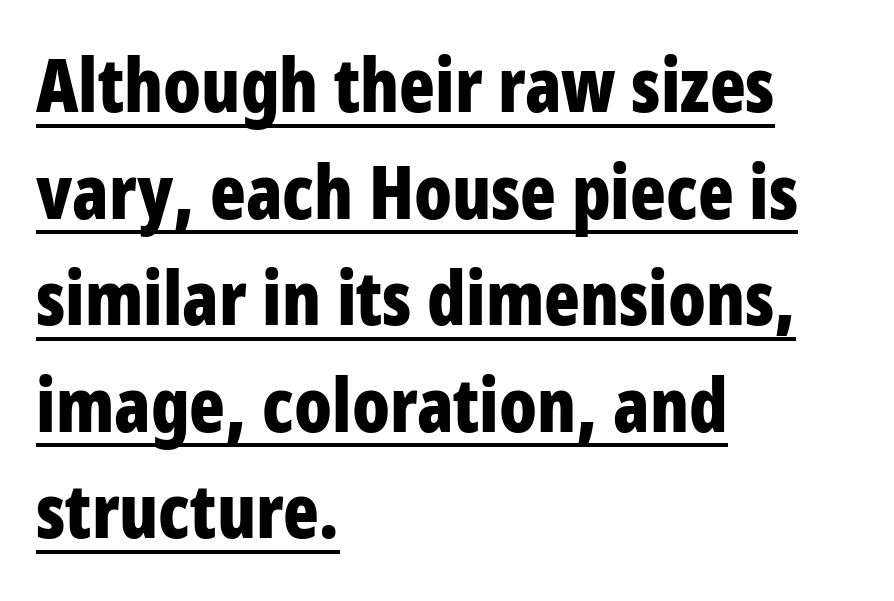
Q: Is the text bold? A: Yes.
Q: Is the text italic (slanted)? A: No, it is upright.
Q: Is the typeface a serif or a sans-serif typeface? A: Sans-serif.
Q: Is the text underlined? A: Yes.
Q: How is the paragraph aligned? A: Left-aligned.
Q: Is the spacing between letters normal or unusually wide? A: Normal.
Q: Is the spacing between lines tight, normal or loose? A: Normal.
Q: Width (condensed, normal, or wide)? A: Condensed.
Q: Stroke contrast? A: Low.
Q: x-height? A: Large.
Q: Monospaced? A: No.
